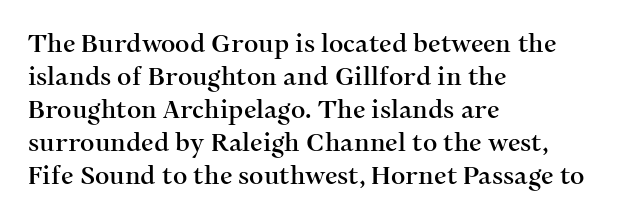
The image shows 25 px text type, upright; set left-aligned, normal line spacing (1.32x), normal letter spacing, not underlined.
